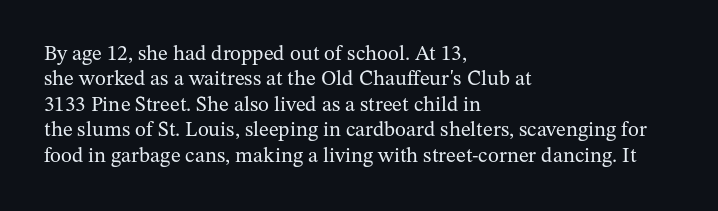
{"italic": "no", "bold": "no", "underline": "no", "align": "left", "line_spacing_ratio": 1.21, "letter_spacing": "normal", "letter_spacing_em": 0.0, "glyph_px": 21}
